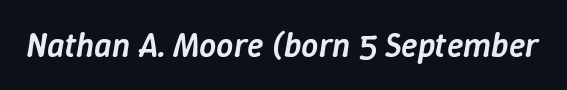
Q: Is the text bold? A: Semi-bold.
Q: Is the text italic (slanted)? A: Yes, it leans right by about 9 degrees.
Q: Is the text underlined? A: No.
Q: Is the spacing between letters normal or unusually wide? A: Normal.
Q: Width (condensed, normal, or wide)? A: Normal.
Q: Stroke contrast? A: Low.
Q: x-height? A: Medium.
Q: Monospaced? A: No.
